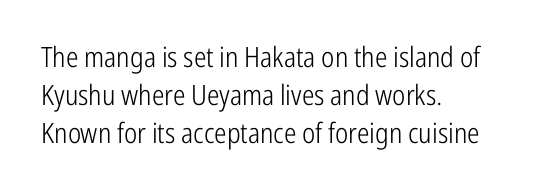
{"serif": "no", "italic": "no", "bold": "no", "weight": "light", "width": "condensed", "stroke_contrast": "low", "x_height": "medium", "monospaced": "no", "underline": "no", "align": "left", "line_spacing": "normal", "line_spacing_ratio": 1.35, "letter_spacing": "normal", "letter_spacing_em": 0.0, "glyph_px": 28}
